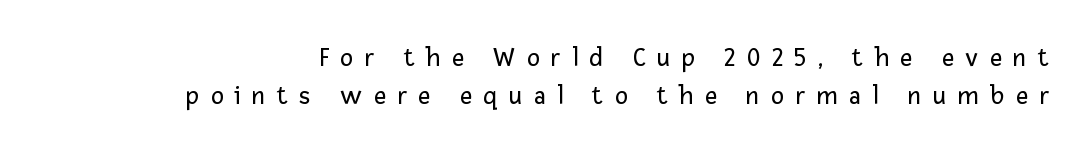
The image shows 27 px text type, upright; set normal line spacing (1.41x), unusually wide letter spacing (+0.42 em), not underlined.
